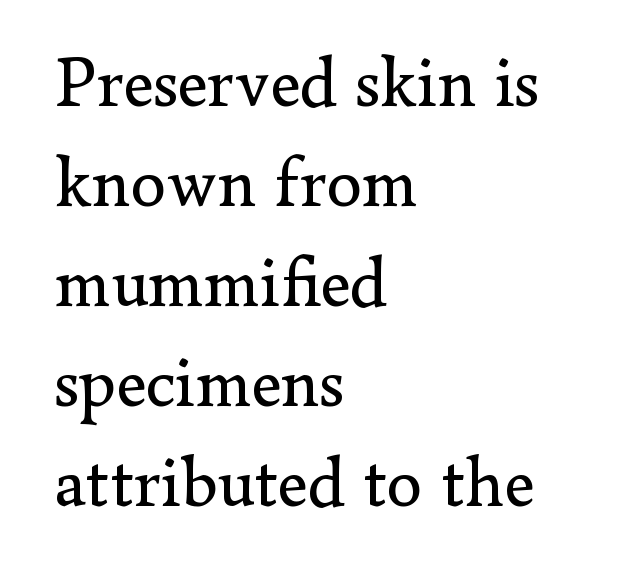
Caption: face not bold, strokes unweighted. Each letter keeps its own natural width here, so spacing adapts to shape. Yep, those are serifs on the letters. Posture: upright roman. Rule under the text: the space is simply empty.
